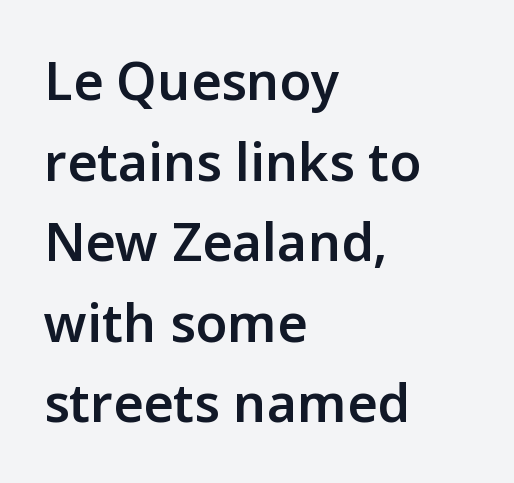
Is this a fixed-width face? No — the glyphs have proportional, varying widths. These lines were composed using upright roman letters. Is the type bold? Partly — it's a semibold, heavier than regular but not fully bold. You can tell from the bare stems that sans-serif type was used. Where is the straight margin? On the left. Nothing unusual about the tracking: characters are spaced as the font intends.
